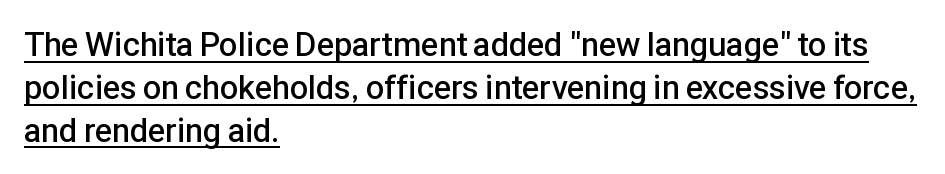
The image shows 33 px semibold sans-serif type, upright; set left-aligned, normal line spacing (1.3x), normal letter spacing, underlined; low stroke contrast and a medium x-height.
